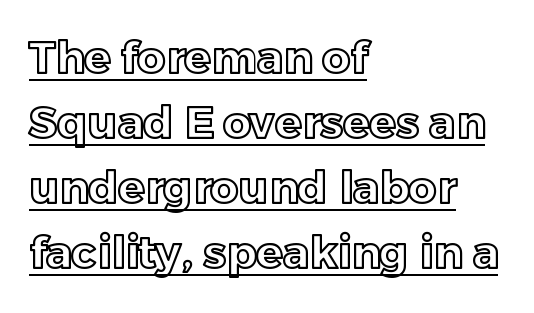
Q: Is the text italic (slanted)? A: No, it is upright.
Q: Is the text underlined? A: Yes.
Q: How is the paragraph aligned? A: Left-aligned.
Q: Is the spacing between letters normal or unusually wide? A: Normal.
Q: Is the spacing between lines tight, normal or loose? A: Normal.
Q: Width (condensed, normal, or wide)? A: Normal.
Q: x-height? A: Medium.
Q: Monospaced? A: No.
